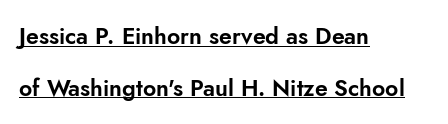
{"italic": "no", "underline": "yes", "align": "left", "line_spacing": "loose", "line_spacing_ratio": 2.24, "letter_spacing": "normal", "letter_spacing_em": 0.0, "glyph_px": 23}
